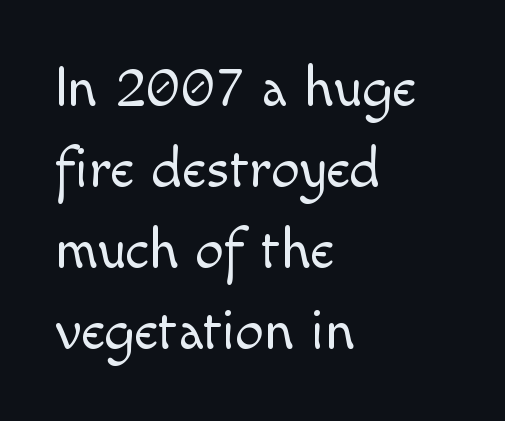
{"serif": "no", "italic": "no", "bold": "no", "weight": "light", "width": "normal", "x_height": "small", "monospaced": "no", "underline": "no", "align": "left", "line_spacing": "normal", "line_spacing_ratio": 1.42, "letter_spacing": "normal", "letter_spacing_em": 0.0, "glyph_px": 57}
